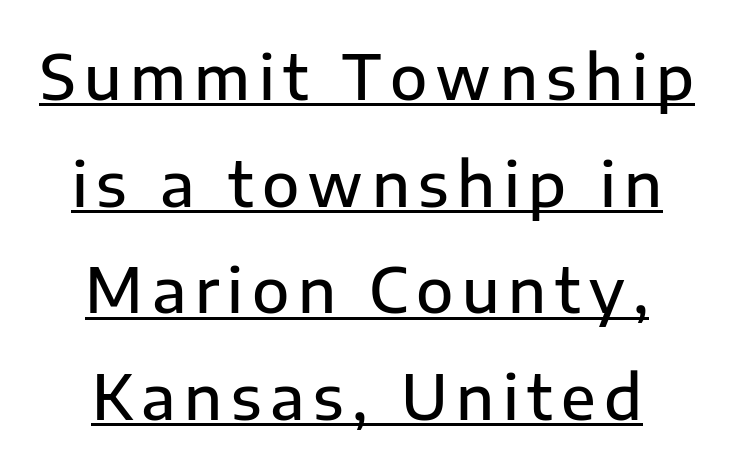
Every stem runs plumb, perpendicular to the baseline. The lettering is marked with a stroke running underneath it. The passage shown is typed in a proportional face where columns would drift. A typesetter would label this face a sans. Moderately thickened strokes mark this as semibold type.
